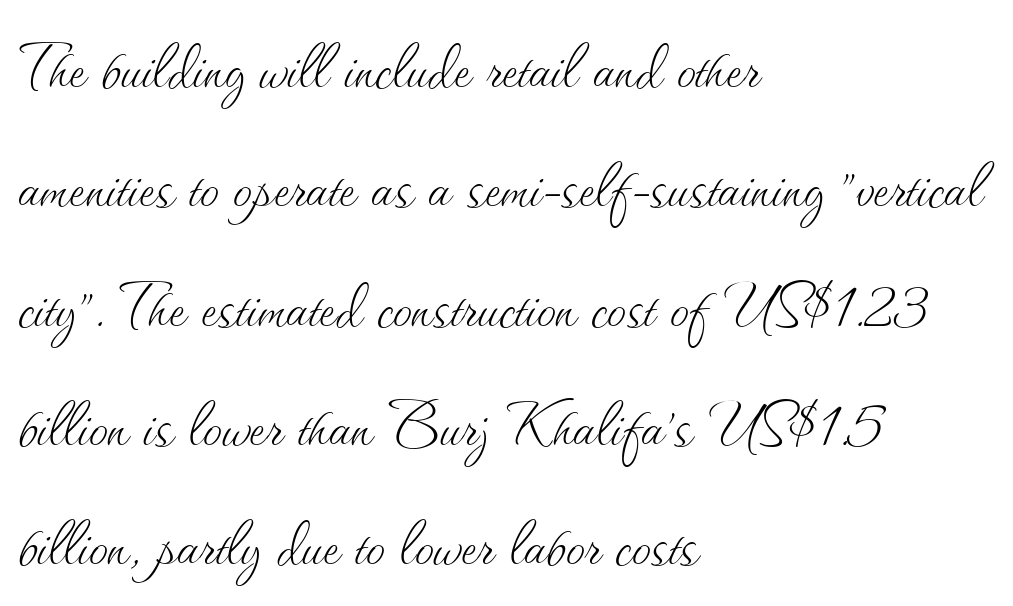
The image shows 77 px thin type; set left-aligned, normal line spacing (1.55x), normal letter spacing, not underlined; medium stroke contrast and a small x-height.
